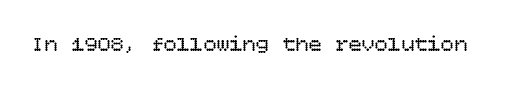
The image shows 22 px text type, upright; set normal letter spacing, not underlined.
